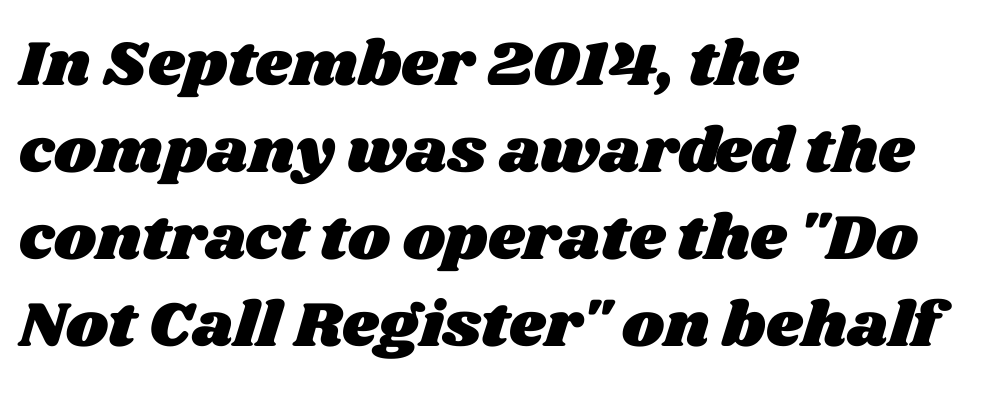
Q: Is the text underlined? A: No.
Q: How is the paragraph aligned? A: Left-aligned.
Q: Is the spacing between letters normal or unusually wide? A: Normal.
Q: Is the spacing between lines tight, normal or loose? A: Normal.
Q: Width (condensed, normal, or wide)? A: Wide.
Q: Stroke contrast? A: Medium.
Q: x-height? A: Large.
Q: Monospaced? A: No.
